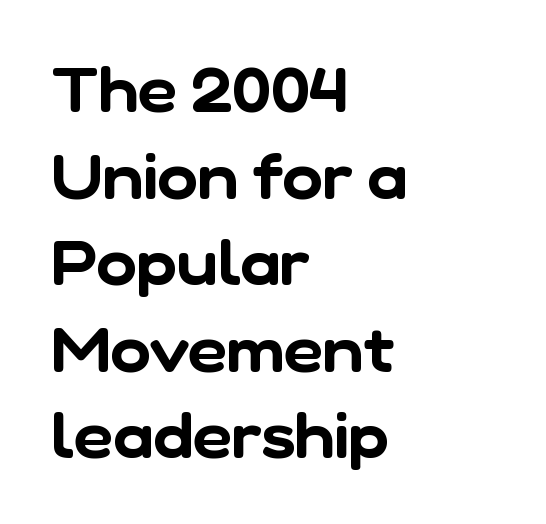
Q: Is the typeface a serif or a sans-serif typeface? A: Sans-serif.
Q: Is the text underlined? A: No.
Q: How is the paragraph aligned? A: Left-aligned.
Q: Is the spacing between letters normal or unusually wide? A: Normal.
Q: Is the spacing between lines tight, normal or loose? A: Normal.
Q: Width (condensed, normal, or wide)? A: Normal.
Q: Stroke contrast? A: Low.
Q: x-height? A: Medium.
Q: Monospaced? A: No.
